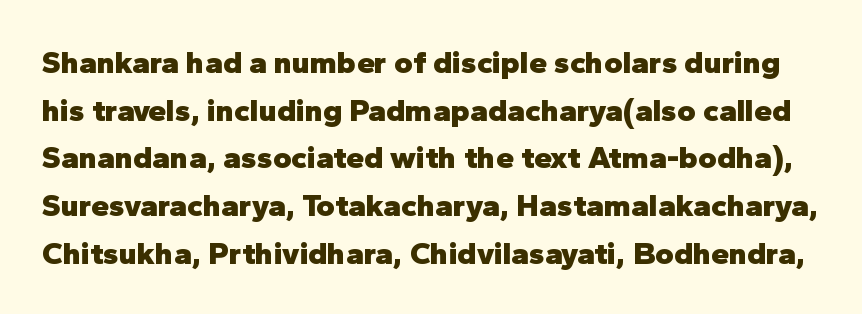
Q: Is the text bold? A: Yes.
Q: Is the text italic (slanted)? A: No, it is upright.
Q: Is the typeface a serif or a sans-serif typeface? A: Sans-serif.
Q: Is the text underlined? A: No.
Q: Is the spacing between letters normal or unusually wide? A: Normal.
Q: Is the spacing between lines tight, normal or loose? A: Normal.
Q: Width (condensed, normal, or wide)? A: Normal.
Q: Stroke contrast? A: Low.
Q: x-height? A: Medium.
Q: Monospaced? A: No.
